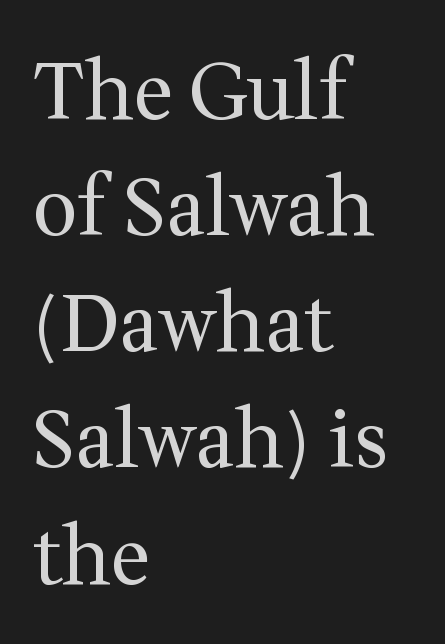
Q: Is the text bold? A: No.
Q: Is the text italic (slanted)? A: No, it is upright.
Q: Is the typeface a serif or a sans-serif typeface? A: Serif.
Q: Is the text underlined? A: No.
Q: How is the paragraph aligned? A: Left-aligned.
Q: Is the spacing between letters normal or unusually wide? A: Normal.
Q: Is the spacing between lines tight, normal or loose? A: Normal.
Q: Width (condensed, normal, or wide)? A: Normal.
Q: Stroke contrast? A: Medium.
Q: x-height? A: Medium.
Q: Monospaced? A: No.
